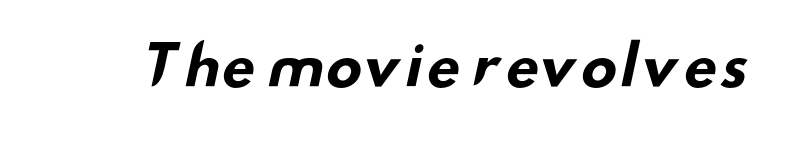
Q: Is the text bold? A: Yes.
Q: Is the typeface a serif or a sans-serif typeface? A: Sans-serif.
Q: Is the text underlined? A: No.
Q: Is the spacing between letters normal or unusually wide? A: Normal.
Q: Width (condensed, normal, or wide)? A: Wide.
Q: Stroke contrast? A: Low.
Q: x-height? A: Small.
Q: Monospaced? A: No.
